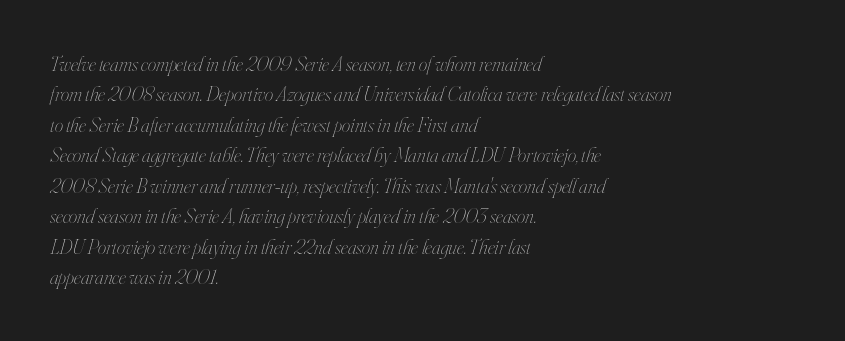
{"italic": "yes", "lean": "right", "slant_degrees": 16, "bold": "no", "underline": "no", "align": "left", "line_spacing": "normal", "line_spacing_ratio": 1.45, "letter_spacing": "normal", "letter_spacing_em": 0.0, "glyph_px": 21}
